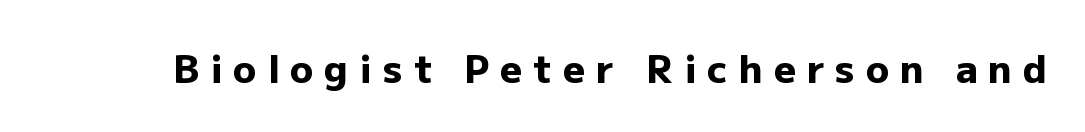
The image shows 38 px heavy sans-serif type, upright; set unusually wide letter spacing (+0.29 em), not underlined; low stroke contrast and a medium x-height.
